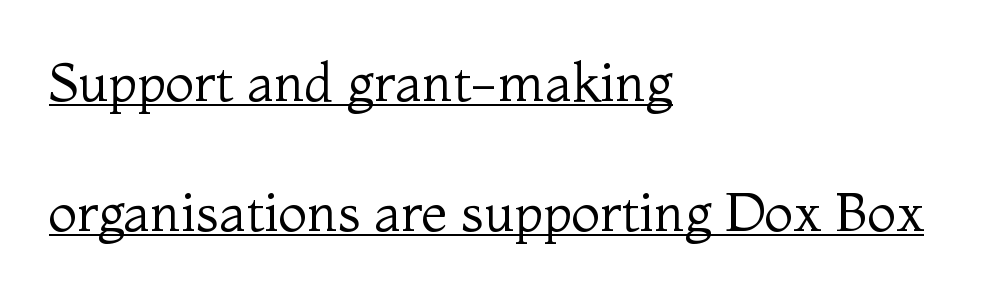
Q: Is the text bold? A: No.
Q: Is the text italic (slanted)? A: No, it is upright.
Q: Is the typeface a serif or a sans-serif typeface? A: Serif.
Q: Is the text underlined? A: Yes.
Q: How is the paragraph aligned? A: Left-aligned.
Q: Is the spacing between letters normal or unusually wide? A: Normal.
Q: Is the spacing between lines tight, normal or loose? A: Loose.
Q: Width (condensed, normal, or wide)? A: Normal.
Q: Stroke contrast? A: Medium.
Q: x-height? A: Medium.
Q: Monospaced? A: No.
